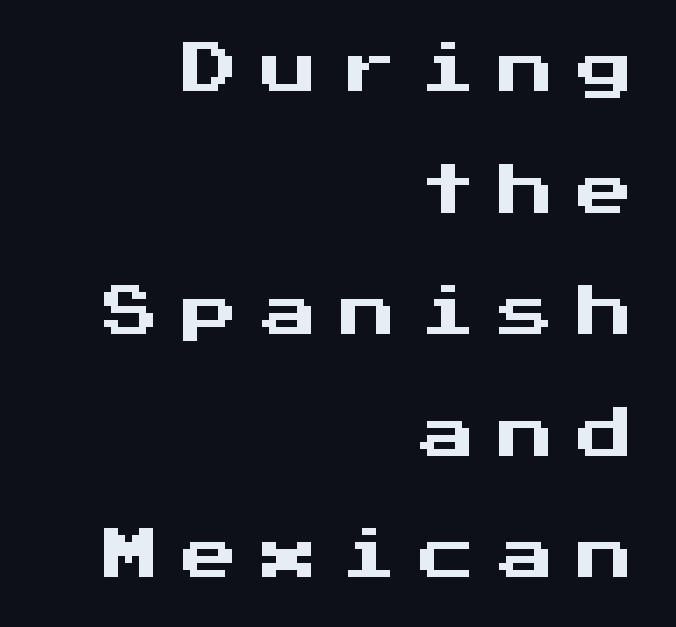
{"serif": "no", "italic": "no", "width": "normal", "stroke_contrast": "medium", "x_height": "medium", "monospaced": "yes", "underline": "no", "align": "right", "line_spacing": "loose", "line_spacing_ratio": 2.17, "letter_spacing": "wide", "letter_spacing_em": 0.41, "glyph_px": 56}
